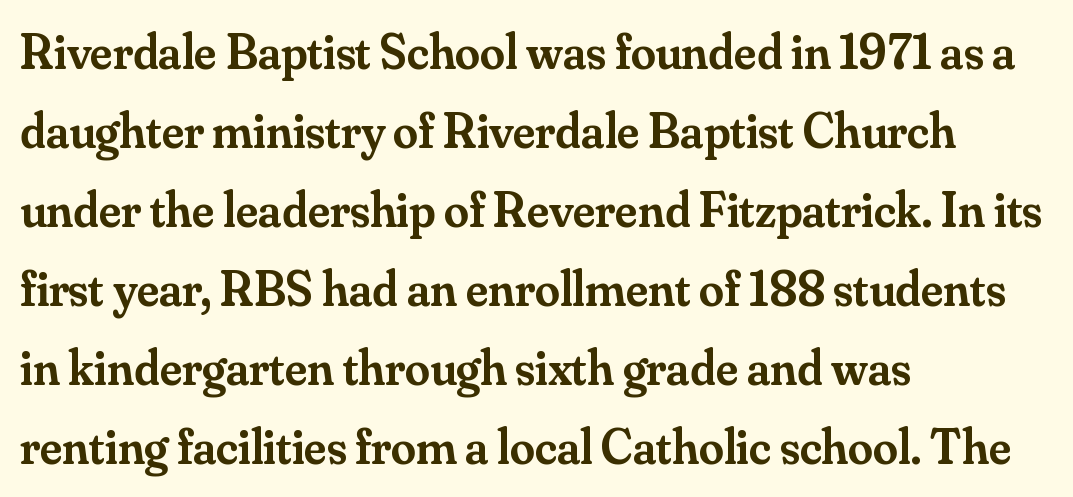
Q: Is the text bold? A: Semi-bold.
Q: Is the text italic (slanted)? A: No, it is upright.
Q: Is the typeface a serif or a sans-serif typeface? A: Serif.
Q: Is the text underlined? A: No.
Q: How is the paragraph aligned? A: Left-aligned.
Q: Is the spacing between letters normal or unusually wide? A: Normal.
Q: Is the spacing between lines tight, normal or loose? A: Normal.
Q: Width (condensed, normal, or wide)? A: Normal.
Q: Stroke contrast? A: Medium.
Q: x-height? A: Small.
Q: Monospaced? A: No.
